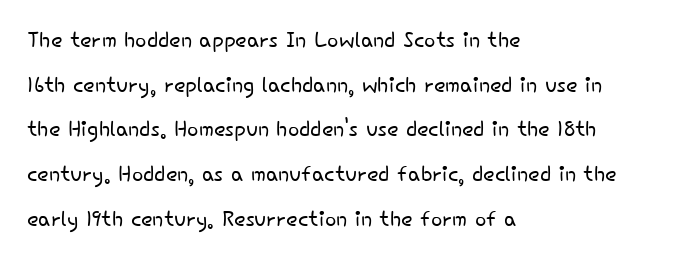
The image shows 30 px light sans-serif type, upright; set left-aligned, normal line spacing (1.49x), normal letter spacing, not underlined; low stroke contrast and a small x-height.
